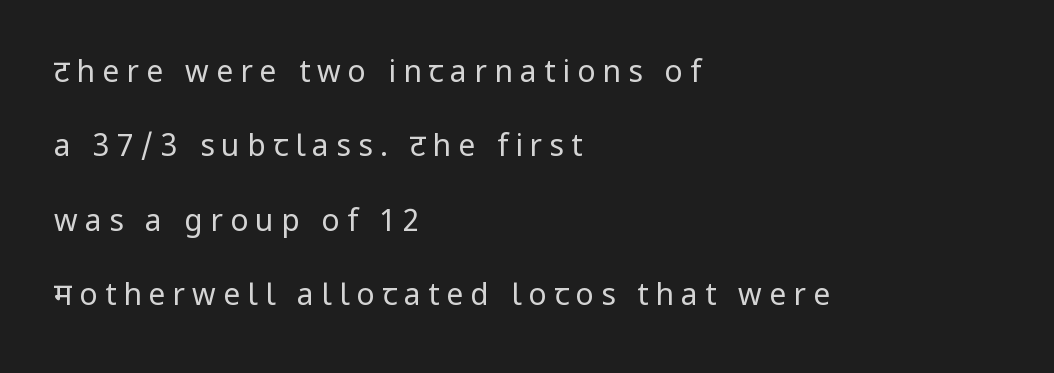
What kind of face is this? One without serifs — a sans. Line starts are locked; line ends wander. Each letter keeps its own natural width here, so spacing adapts to shape. The font's upright variant was chosen for this text.
